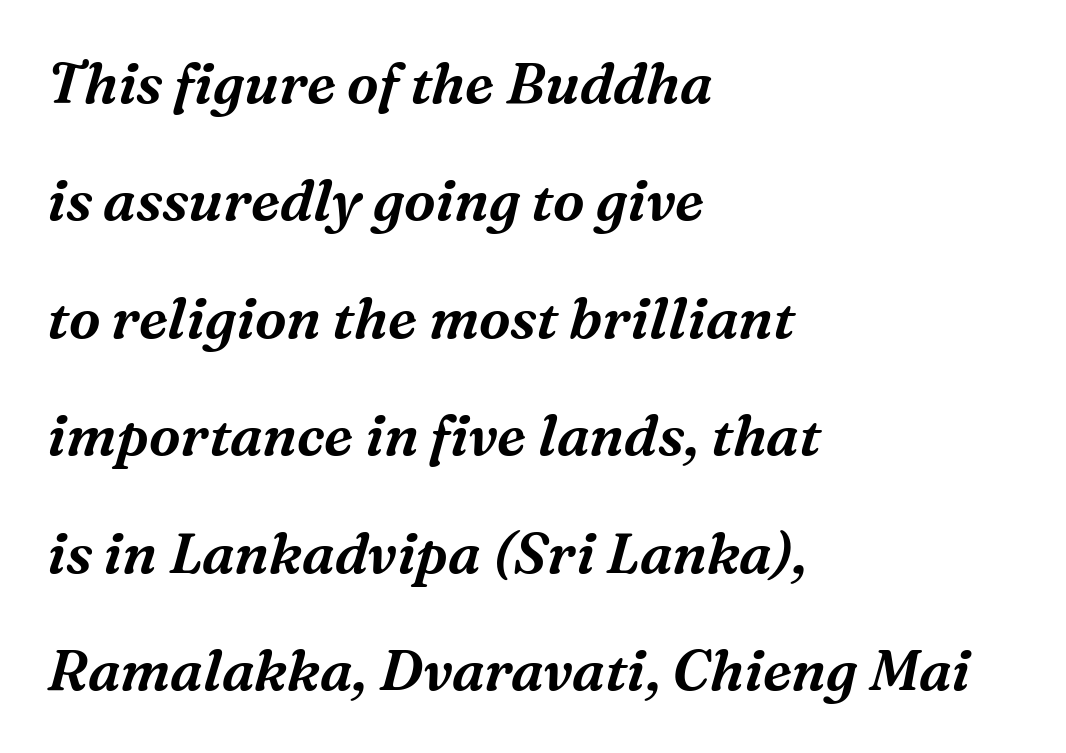
Which margin do the lines hug? The left one — the right edge is uneven. Notice the wide empty band between every row — that's loose leading. You can tell it's italic because the verticals aren't actually vertical. Examine the stroke ends and you'll spot serifs. Think of a printed novel: that variable character pitch is what you see here.
